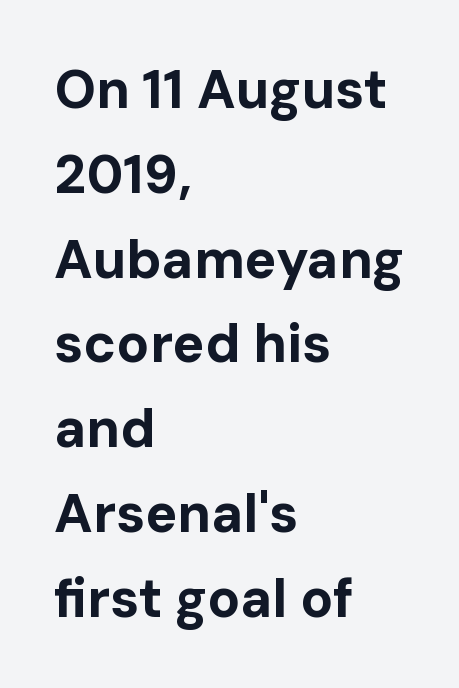
The image shows 54 px bold sans-serif type, upright; set left-aligned, normal line spacing (1.57x), normal letter spacing, not underlined; low stroke contrast and a medium x-height.
